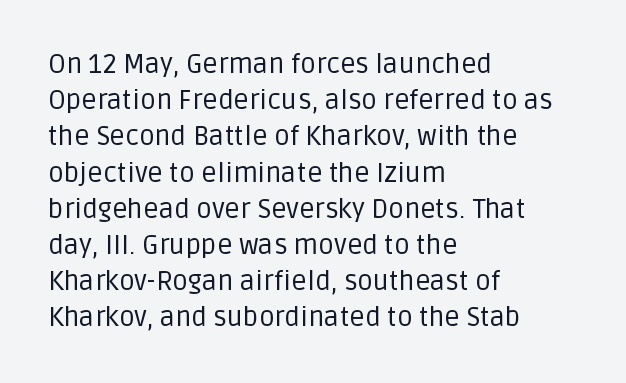
Q: Is the text bold? A: No.
Q: Is the text italic (slanted)? A: No, it is upright.
Q: Is the text underlined? A: No.
Q: How is the paragraph aligned? A: Left-aligned.
Q: Is the spacing between letters normal or unusually wide? A: Normal.
Q: Is the spacing between lines tight, normal or loose? A: Normal.
